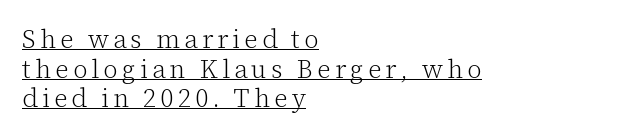
The image shows 26 px text type, upright; set left-aligned, tight line spacing (1.14x), underlined.
